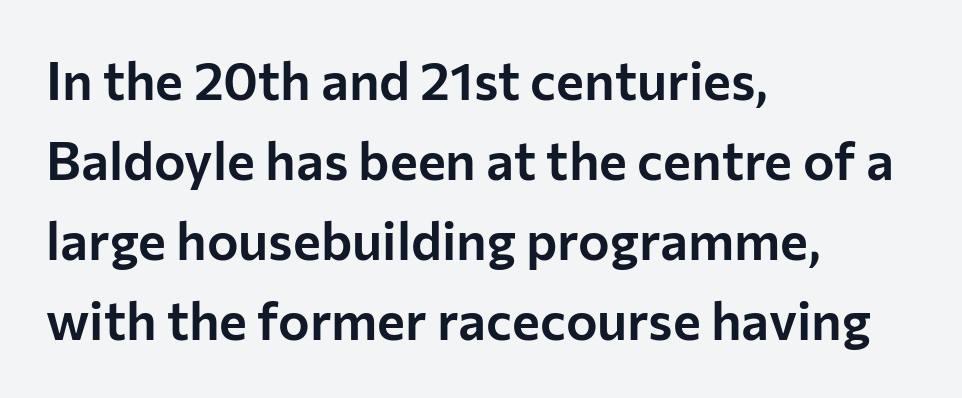
{"serif": "no", "italic": "no", "width": "normal", "stroke_contrast": "low", "x_height": "medium", "monospaced": "no", "underline": "no", "align": "left", "line_spacing": "normal", "line_spacing_ratio": 1.51, "letter_spacing": "normal", "letter_spacing_em": 0.0, "glyph_px": 53}
